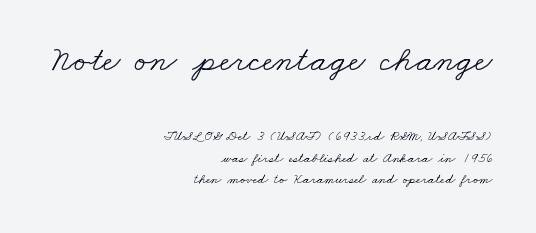
Q: Is the text bold? A: No.
Q: Is the typeface a serif or a sans-serif typeface? A: Serif.
Q: Is the text underlined? A: No.
Q: How is the paragraph aligned? A: Right-aligned.
Q: Is the spacing between letters normal or unusually wide? A: Normal.
Q: Is the spacing between lines tight, normal or loose? A: Normal.
Q: Which block of text is set in a larger size, the first (top) or the second (bottom)? A: The first (top) one.
Q: Width (condensed, normal, or wide)? A: Wide.
Q: Stroke contrast? A: Low.
Q: x-height? A: Small.
Q: Monospaced? A: No.
